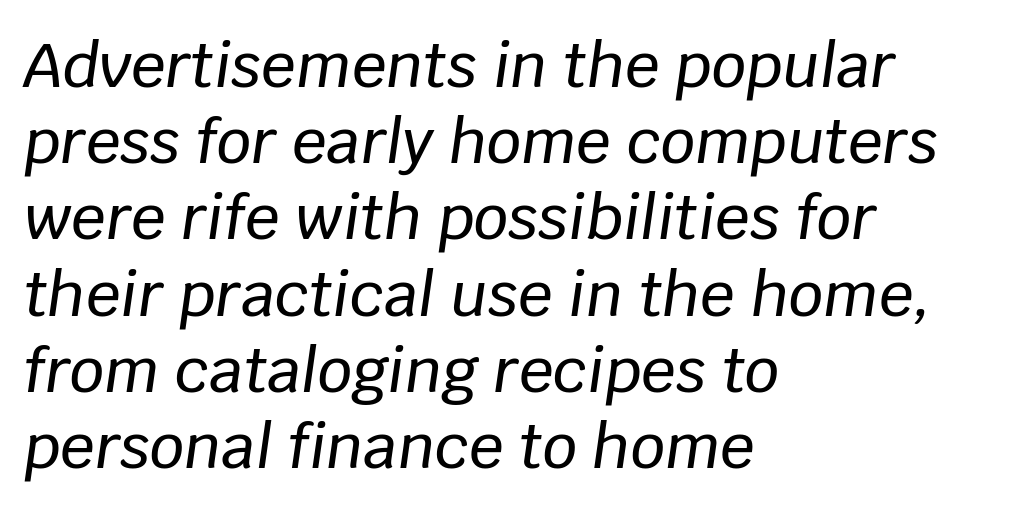
Q: Is the text italic (slanted)? A: Yes, it leans right by about 8 degrees.
Q: Is the text underlined? A: No.
Q: How is the paragraph aligned? A: Left-aligned.
Q: Is the spacing between letters normal or unusually wide? A: Normal.
Q: Is the spacing between lines tight, normal or loose? A: Normal.
Q: Width (condensed, normal, or wide)? A: Normal.
Q: Stroke contrast? A: Low.
Q: x-height? A: Large.
Q: Monospaced? A: No.
